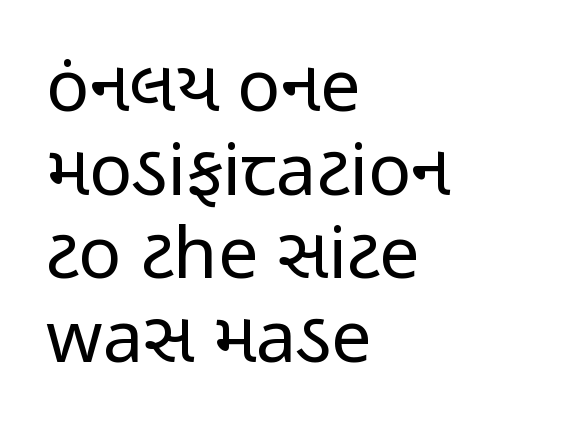
{"serif": "no", "italic": "no", "bold": "no", "weight": "regular", "width": "condensed", "stroke_contrast": "low", "x_height": "medium", "monospaced": "no", "underline": "no", "align": "left", "line_spacing_ratio": 1.16, "letter_spacing": "normal", "letter_spacing_em": 0.0, "glyph_px": 72}
